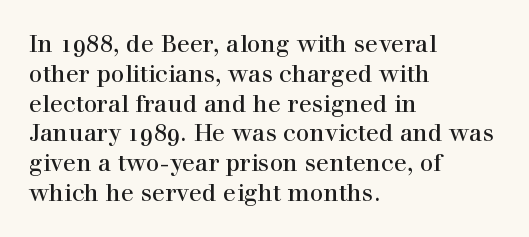
{"italic": "no", "underline": "no", "align": "left", "line_spacing_ratio": 1.24, "letter_spacing": "normal", "letter_spacing_em": 0.0, "glyph_px": 24}
